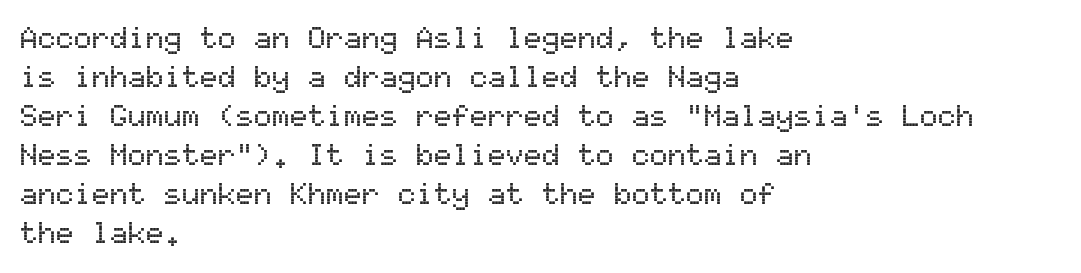
Q: Is the text italic (slanted)? A: No, it is upright.
Q: Is the typeface a serif or a sans-serif typeface? A: Sans-serif.
Q: Is the text underlined? A: No.
Q: How is the paragraph aligned? A: Left-aligned.
Q: Is the spacing between letters normal or unusually wide? A: Normal.
Q: Is the spacing between lines tight, normal or loose? A: Normal.
Q: Width (condensed, normal, or wide)? A: Normal.
Q: Stroke contrast? A: Medium.
Q: x-height? A: Medium.
Q: Monospaced? A: Yes.
